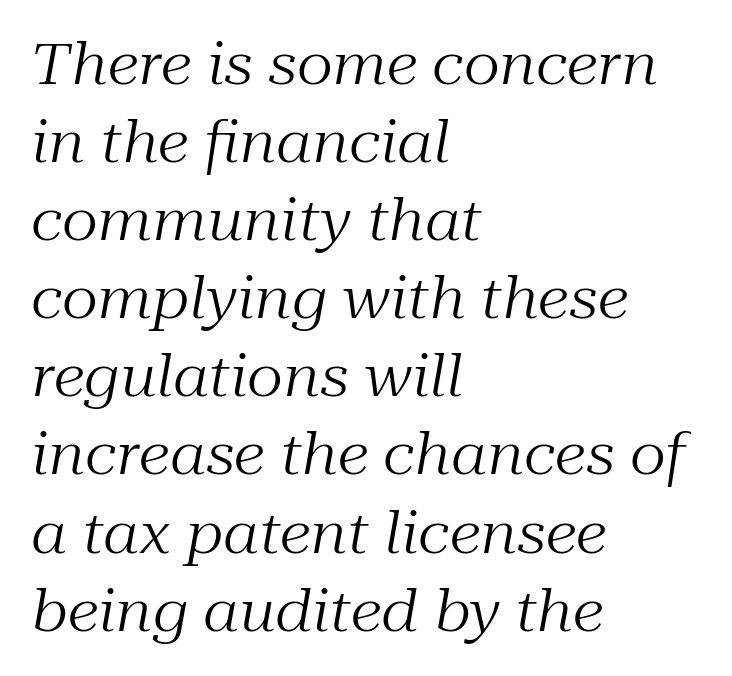
The image shows 57 px regular-weight serif type, italic (leaning right); set left-aligned, normal line spacing (1.37x), normal letter spacing, not underlined; medium stroke contrast and a medium x-height.
